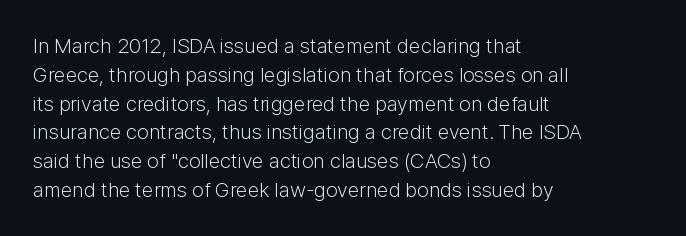
Q: Is the text bold? A: No.
Q: Is the text italic (slanted)? A: No, it is upright.
Q: Is the text underlined? A: No.
Q: How is the paragraph aligned? A: Left-aligned.
Q: Is the spacing between letters normal or unusually wide? A: Normal.
Q: Is the spacing between lines tight, normal or loose? A: Normal.
